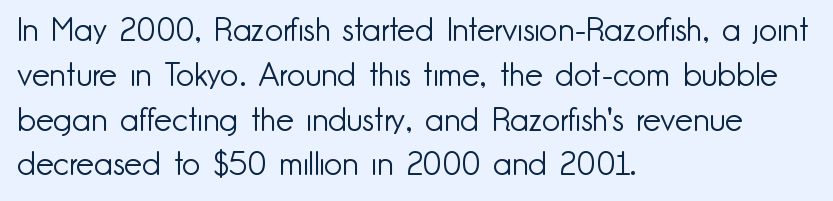
A clean baseline with only descenders dipping below it. Letterform terminals end flat and unadorned throughout the passage. Is this a fixed-width face? No — the glyphs have proportional, varying widths. The compositor pushed each line to the left boundary. Nope, not italic — everything's standing straight.
